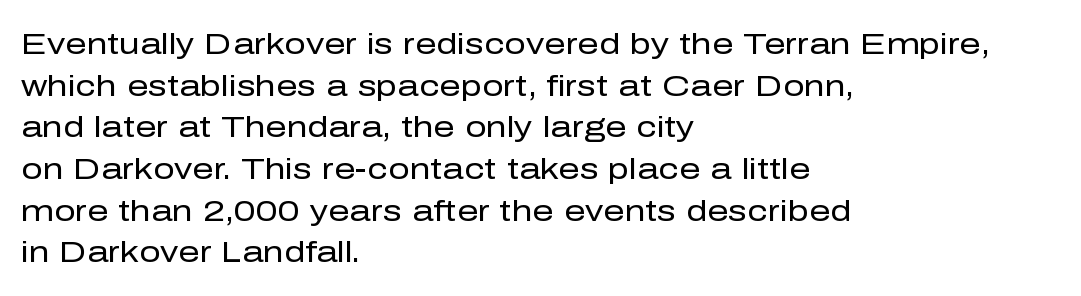
The image shows 30 px regular-weight sans-serif type, upright; set left-aligned, normal line spacing (1.39x), normal letter spacing, not underlined; low stroke contrast and a medium x-height.
